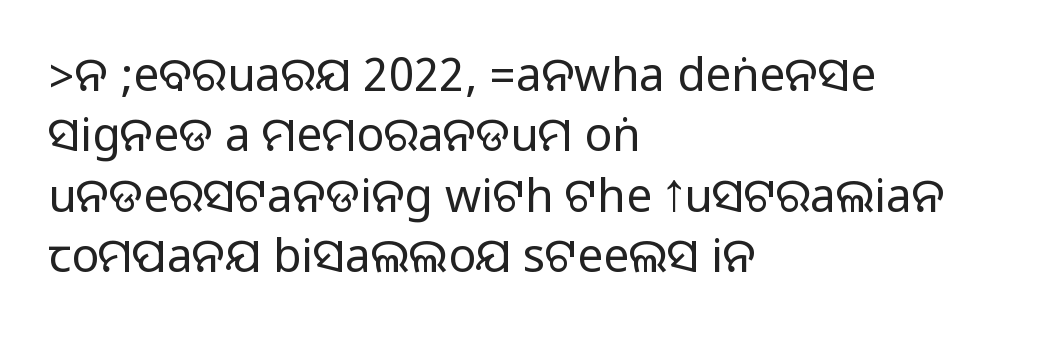
{"serif": "no", "italic": "no", "width": "normal", "stroke_contrast": "medium", "monospaced": "no", "underline": "no", "align": "left", "line_spacing": "normal", "line_spacing_ratio": 1.31, "letter_spacing": "normal", "letter_spacing_em": 0.0, "glyph_px": 46}
